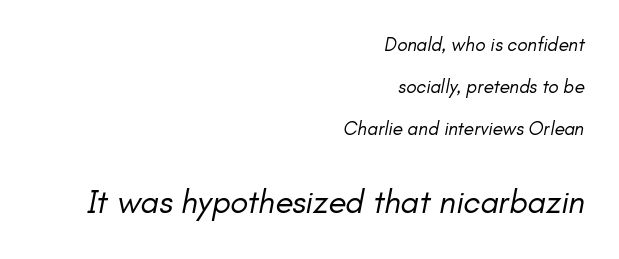
Vertically, the passage feels expansive, rows floating well apart. The face used here is proportionally spaced, like ordinary book or web type. Look at the tracking — it's just the regular setting, nothing added. A clean baseline with only descenders dipping below it.
